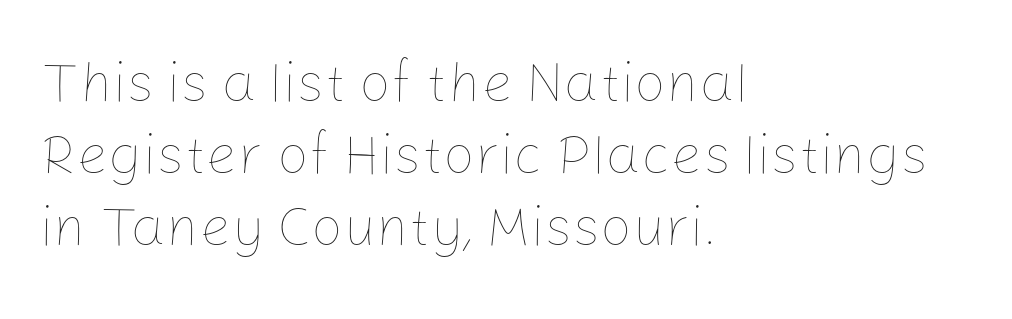
The image shows 56 px thin type, upright; set left-aligned, normal line spacing (1.29x), normal letter spacing, not underlined; low stroke contrast and a medium x-height.
